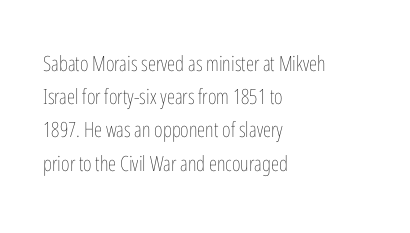
{"italic": "no", "bold": "no", "underline": "no", "align": "left", "line_spacing": "normal", "line_spacing_ratio": 1.58, "letter_spacing": "normal", "letter_spacing_em": 0.0, "glyph_px": 21}
